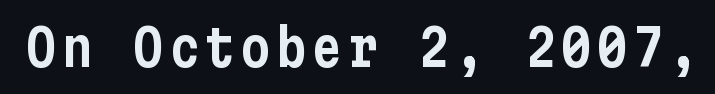
The space directly below the letters is spotless. Serifs: no, the terminals of the letterforms are clean. Designer's note — italics off, roman on.
